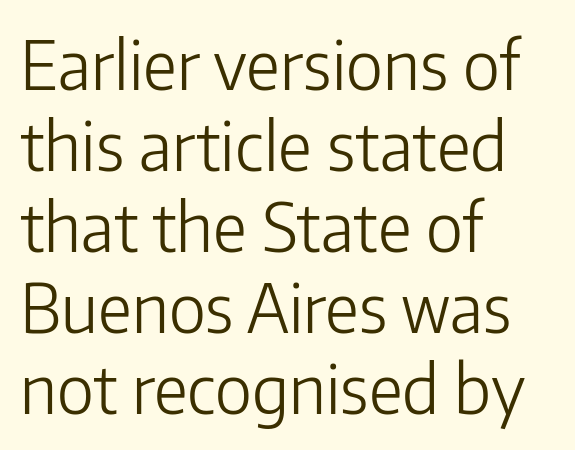
Q: Is the text bold? A: No.
Q: Is the text italic (slanted)? A: No, it is upright.
Q: Is the typeface a serif or a sans-serif typeface? A: Sans-serif.
Q: Is the text underlined? A: No.
Q: How is the paragraph aligned? A: Left-aligned.
Q: Is the spacing between letters normal or unusually wide? A: Normal.
Q: Width (condensed, normal, or wide)? A: Normal.
Q: Stroke contrast? A: Low.
Q: x-height? A: Medium.
Q: Monospaced? A: No.
